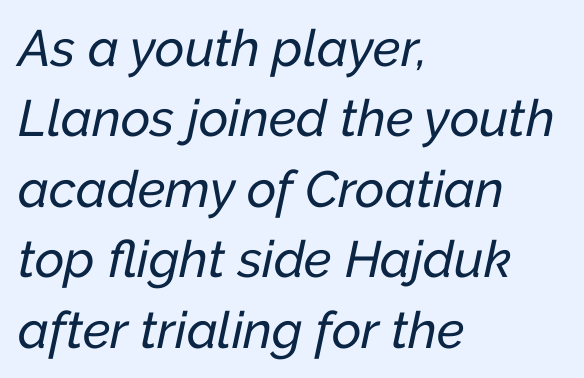
{"italic": "yes", "lean": "right", "slant_degrees": 12, "width": "normal", "stroke_contrast": "low", "x_height": "medium", "monospaced": "no", "underline": "no", "align": "left", "line_spacing": "normal", "line_spacing_ratio": 1.38, "letter_spacing": "normal", "letter_spacing_em": 0.0, "glyph_px": 51}
